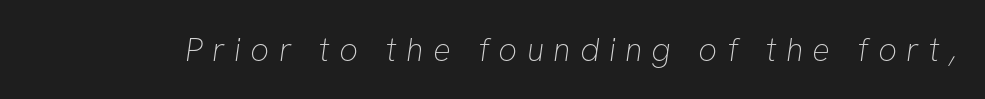
Q: Is the text bold? A: No.
Q: Is the typeface a serif or a sans-serif typeface? A: Sans-serif.
Q: Is the text underlined? A: No.
Q: Is the spacing between letters normal or unusually wide? A: Unusually wide.
Q: Width (condensed, normal, or wide)? A: Normal.
Q: Stroke contrast? A: Low.
Q: x-height? A: Medium.
Q: Monospaced? A: No.
